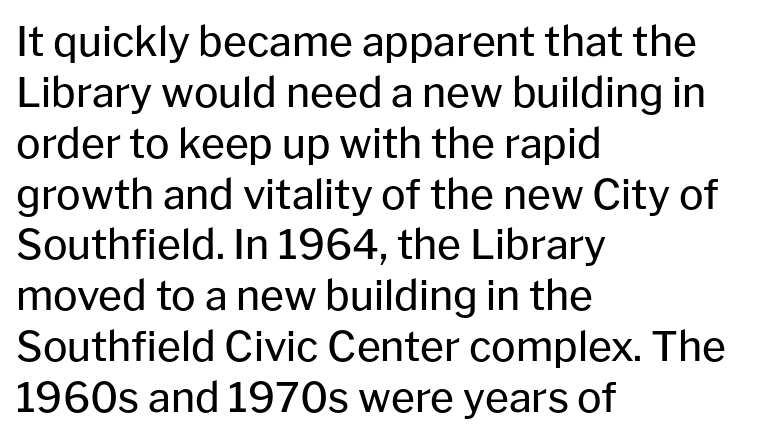
Q: Is the text bold? A: No.
Q: Is the text italic (slanted)? A: No, it is upright.
Q: Is the typeface a serif or a sans-serif typeface? A: Sans-serif.
Q: Is the text underlined? A: No.
Q: How is the paragraph aligned? A: Left-aligned.
Q: Is the spacing between letters normal or unusually wide? A: Normal.
Q: Width (condensed, normal, or wide)? A: Normal.
Q: Stroke contrast? A: Low.
Q: x-height? A: Medium.
Q: Monospaced? A: No.
